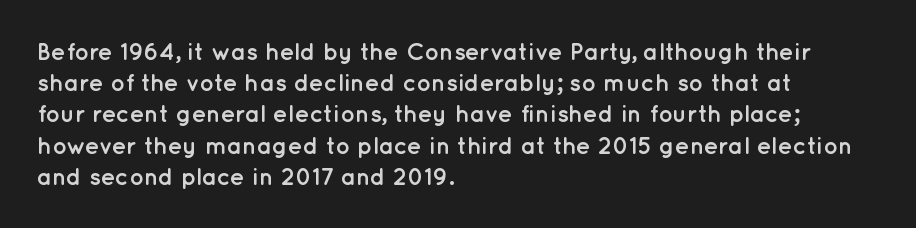
{"italic": "no", "bold": "yes", "underline": "no", "align": "left", "line_spacing": "normal", "line_spacing_ratio": 1.3, "letter_spacing": "normal", "letter_spacing_em": 0.0, "glyph_px": 24}
